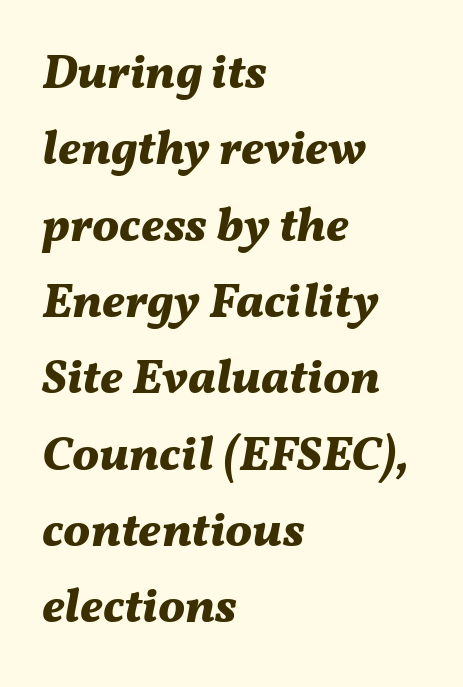
{"italic": "yes", "lean": "right", "slant_degrees": 11, "bold": "yes", "weight": "bold", "width": "normal", "stroke_contrast": "medium", "x_height": "medium", "monospaced": "no", "underline": "no", "align": "left", "line_spacing": "normal", "line_spacing_ratio": 1.59, "letter_spacing": "normal", "letter_spacing_em": 0.0, "glyph_px": 48}
